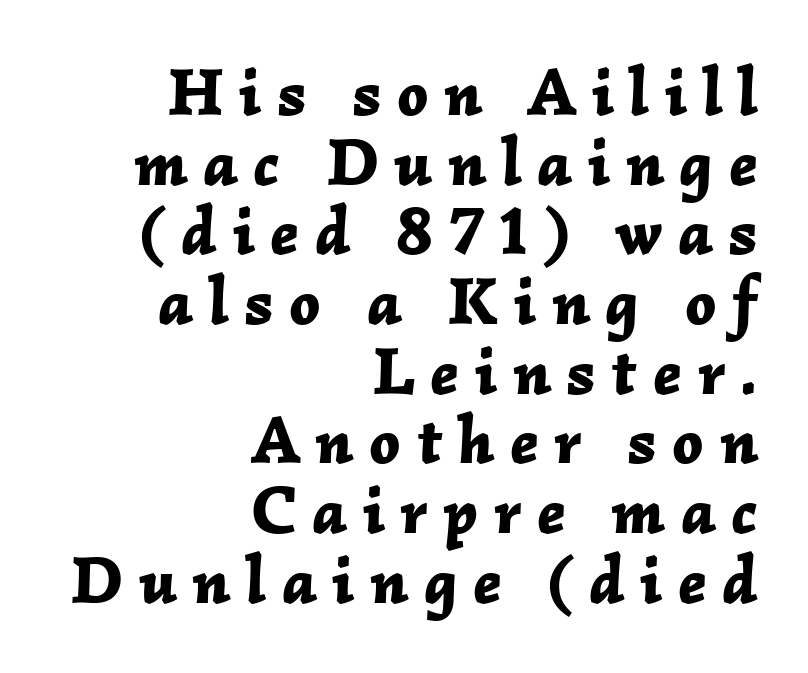
Q: Is the text bold? A: Yes.
Q: Is the text italic (slanted)? A: Yes, it leans right by about 2 degrees.
Q: Is the text underlined? A: No.
Q: How is the paragraph aligned? A: Right-aligned.
Q: Is the spacing between letters normal or unusually wide? A: Unusually wide.
Q: Is the spacing between lines tight, normal or loose? A: Tight.
Q: Width (condensed, normal, or wide)? A: Normal.
Q: Stroke contrast? A: Low.
Q: x-height? A: Medium.
Q: Monospaced? A: No.
